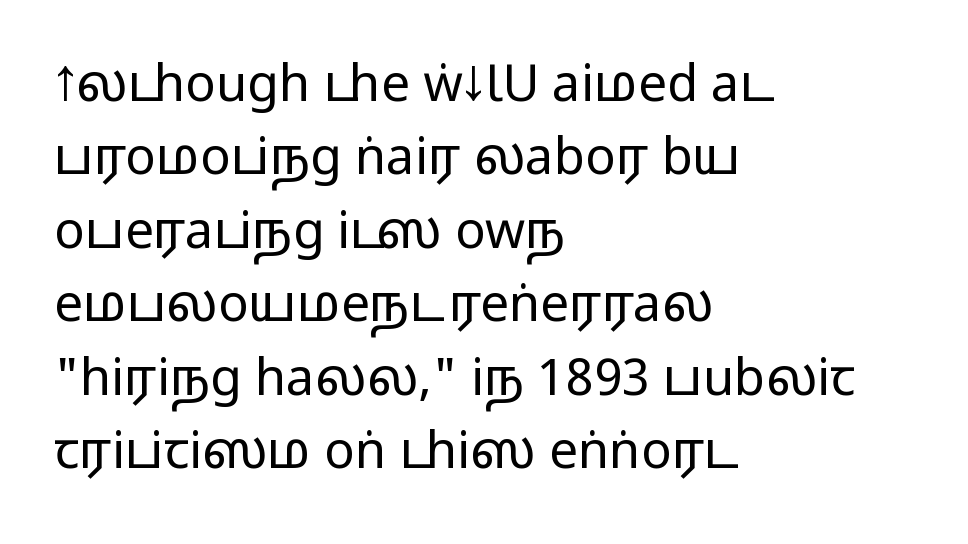
{"serif": "no", "italic": "no", "bold": "no", "weight": "regular", "width": "wide", "stroke_contrast": "low", "x_height": "medium", "monospaced": "no", "underline": "no", "align": "left", "line_spacing": "normal", "line_spacing_ratio": 1.44, "letter_spacing": "normal", "letter_spacing_em": 0.0, "glyph_px": 51}
